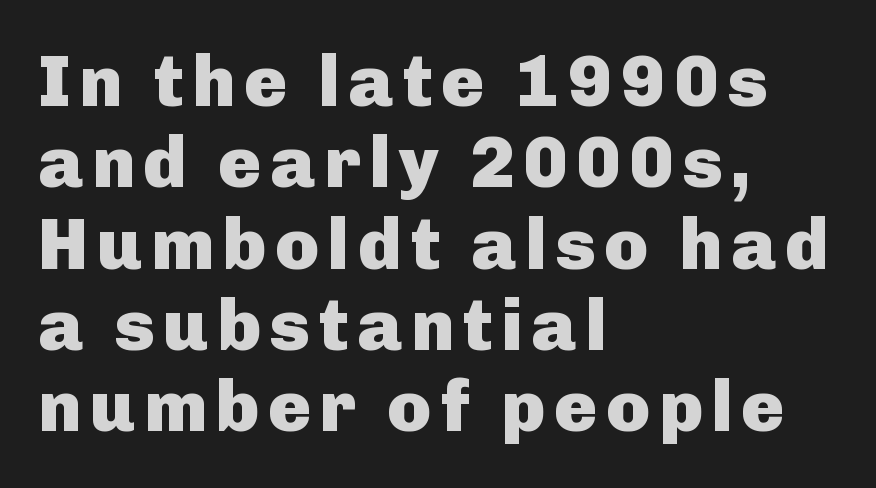
In terms of letterform style, serifs are entirely absent. The passage shown stacks its lines with hardly any gap. Descender tails drop into unmarked territory. Here the designer chose a conventional face with non-uniform glyph widths. This rendering uses left alignment, leaving the right contour irregular.
